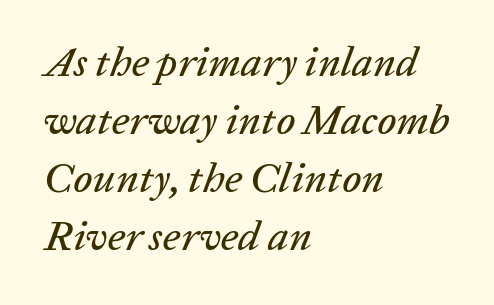
Here the designer chose a conventional face with non-uniform glyph widths. Quick note: interline space is typical. Between one letter and the next there's only the usual sliver of space. The zone under the glyphs is completely vacant. Does the copy run flush right? No — it runs flush left.
